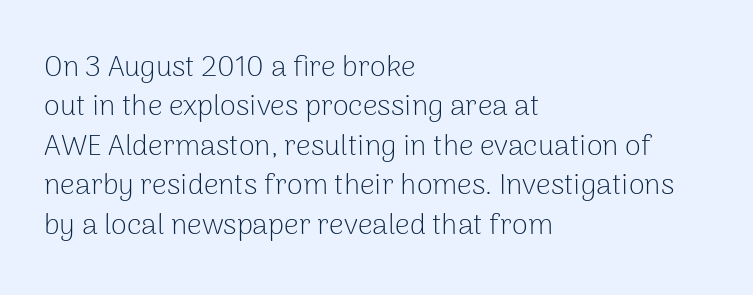
{"serif": "no", "italic": "no", "bold": "no", "weight": "light", "width": "normal", "stroke_contrast": "low", "x_height": "medium", "monospaced": "no", "underline": "no", "align": "left", "line_spacing": "normal", "line_spacing_ratio": 1.36, "letter_spacing": "normal", "letter_spacing_em": 0.0, "glyph_px": 29}
